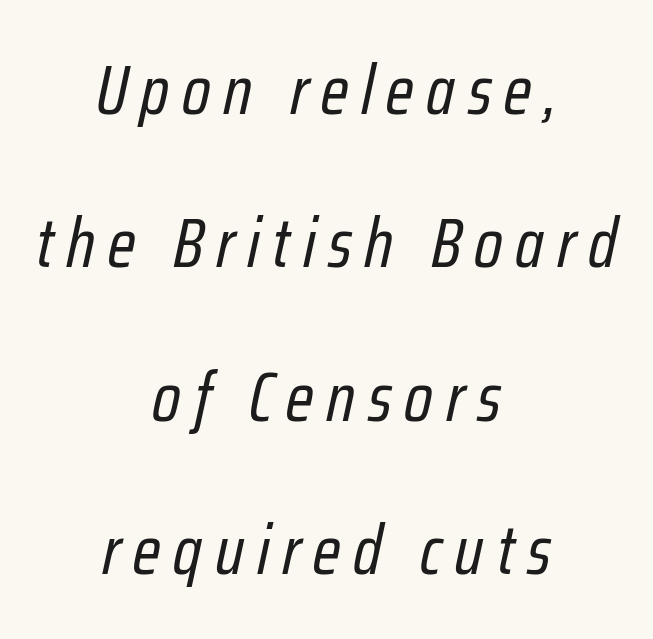
Q: Is the text bold? A: No.
Q: Is the text italic (slanted)? A: Yes, it leans right by about 12 degrees.
Q: Is the text underlined? A: No.
Q: How is the paragraph aligned? A: Centered.
Q: Is the spacing between lines tight, normal or loose? A: Loose.
Q: Width (condensed, normal, or wide)? A: Condensed.
Q: Stroke contrast? A: Low.
Q: x-height? A: Medium.
Q: Monospaced? A: No.
